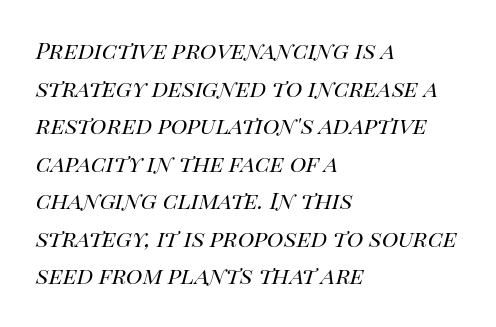
Is the stroke heavy? The answer is a plain regular-or-lighter. Leftover space on each line is placed entirely after the last word. Honestly, the letter spacing is just normal — you wouldn't notice it. Notice how the stems are inclined rather than vertical — that's the hallmark of italics. Type without underlining. Here the designer chose a conventional face with non-uniform glyph widths.
